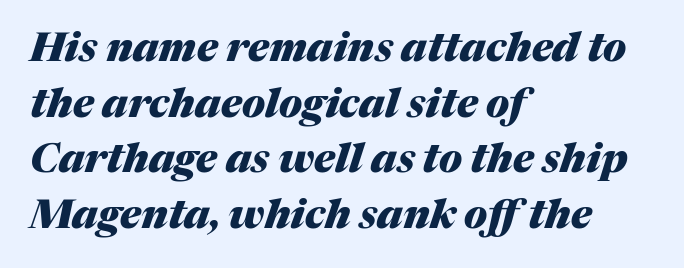
The image shows 40 px heavy type, italic (leaning right); set left-aligned, normal line spacing (1.39x), normal letter spacing, not underlined; medium stroke contrast and a medium x-height.
